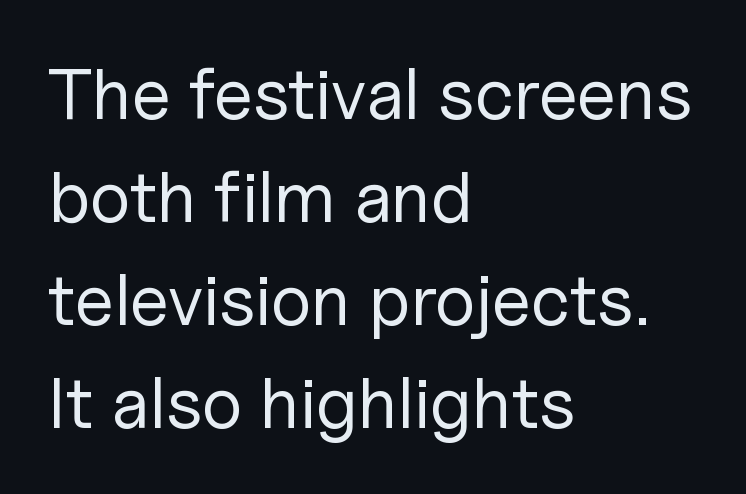
Q: Is the text bold? A: No.
Q: Is the text italic (slanted)? A: No, it is upright.
Q: Is the typeface a serif or a sans-serif typeface? A: Sans-serif.
Q: Is the text underlined? A: No.
Q: How is the paragraph aligned? A: Left-aligned.
Q: Is the spacing between letters normal or unusually wide? A: Normal.
Q: Is the spacing between lines tight, normal or loose? A: Normal.
Q: Width (condensed, normal, or wide)? A: Normal.
Q: Stroke contrast? A: Low.
Q: x-height? A: Medium.
Q: Monospaced? A: No.
